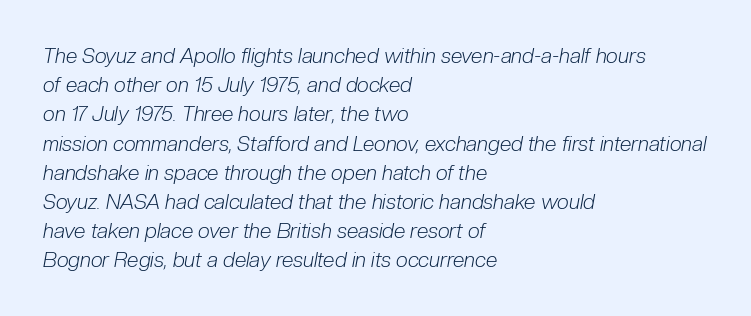
The leading is moderate, giving the passage an even texture. The weight tops out at a normal text grade. A typesetter would mark this as italic. No extra tracking has been applied to these lines.
